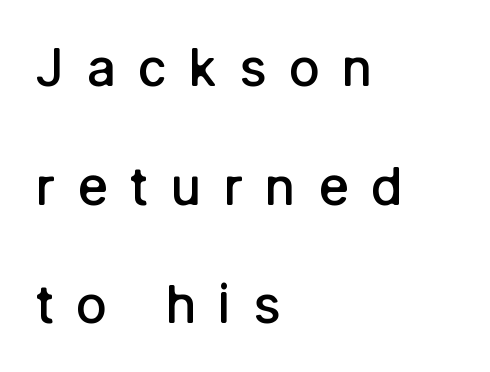
The image shows 52 px semibold sans-serif type, upright; set left-aligned, loose line spacing (2.28x), unusually wide letter spacing (+0.42 em), not underlined; low stroke contrast and a medium x-height.
